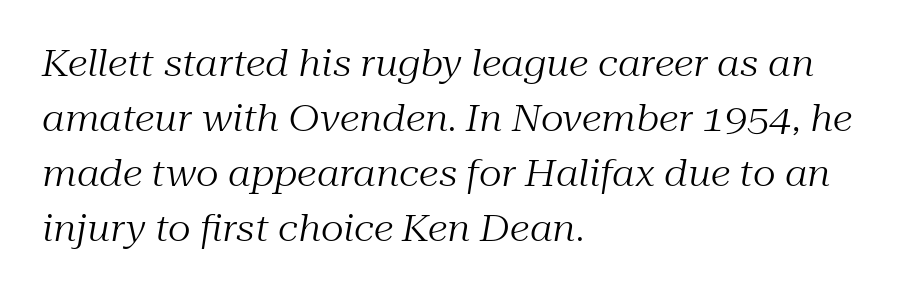
Q: Is the text bold? A: No.
Q: Is the text italic (slanted)? A: Yes, it leans right by about 10 degrees.
Q: Is the typeface a serif or a sans-serif typeface? A: Serif.
Q: Is the text underlined? A: No.
Q: How is the paragraph aligned? A: Left-aligned.
Q: Is the spacing between letters normal or unusually wide? A: Normal.
Q: Is the spacing between lines tight, normal or loose? A: Normal.
Q: Width (condensed, normal, or wide)? A: Normal.
Q: Stroke contrast? A: Medium.
Q: x-height? A: Medium.
Q: Monospaced? A: No.
